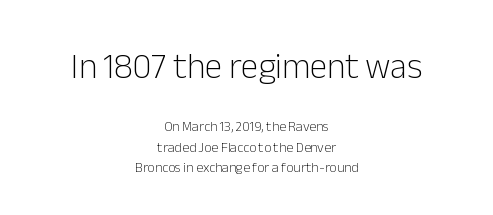
The image shows 35 px light sans-serif type, upright; set centered, normal line spacing (1.46x), normal letter spacing, not underlined; the first (top) block is 2.5x larger; low stroke contrast and a medium x-height.
